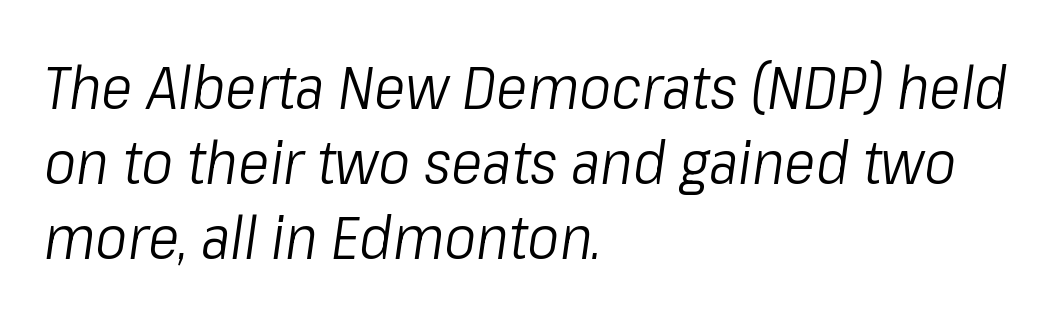
One glance says typical: line gaps are just what's usual. Here the designer chose a conventional face with non-uniform glyph widths. Posture: slanted. Is this a heavy cut? Hardly; it is regular or lighter.
